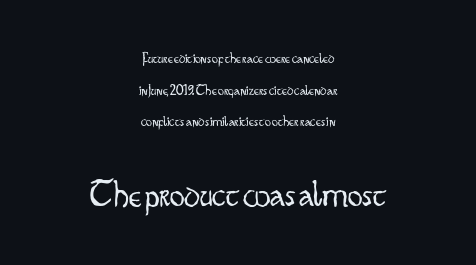
{"serif": "no", "italic": "no", "bold": "no", "weight": "light", "width": "condensed", "stroke_contrast": "low", "x_height": "small", "monospaced": "no", "underline": "no", "align": "center", "line_spacing": "loose", "line_spacing_ratio": 2.11, "letter_spacing": "normal", "letter_spacing_em": 0.0, "larger_block": "second", "size_ratio": 2.47, "glyph_px": 37}
